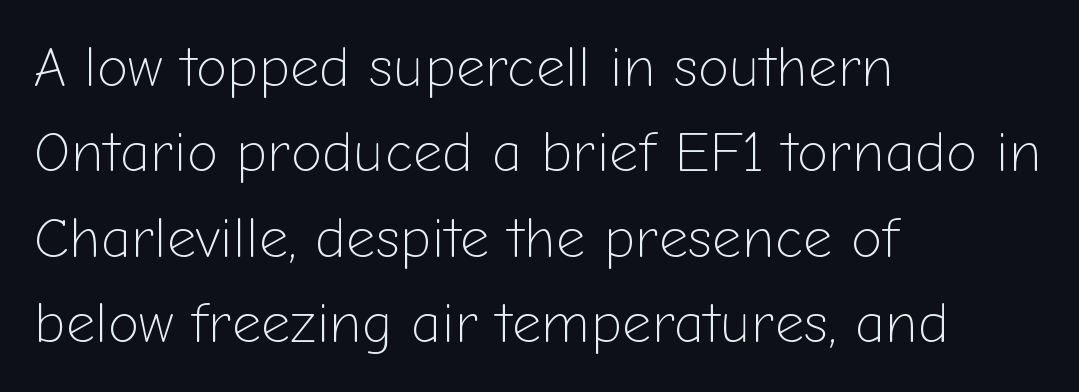
{"serif": "no", "italic": "no", "bold": "no", "weight": "light", "width": "normal", "stroke_contrast": "low", "x_height": "medium", "monospaced": "no", "underline": "no", "align": "left", "line_spacing": "normal", "line_spacing_ratio": 1.5, "letter_spacing": "normal", "letter_spacing_em": 0.0, "glyph_px": 57}
